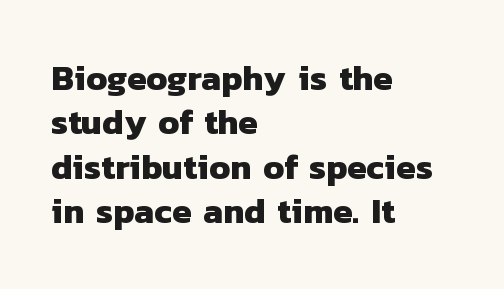
All the whitespace from short lines collects on the right. The face used here is proportionally spaced, like ordinary book or web type. The passage shown is not underscored anywhere. How heavy is the stroke? Heavy — this is a bold. Glyph-to-glyph distance matches everyday printed text.
